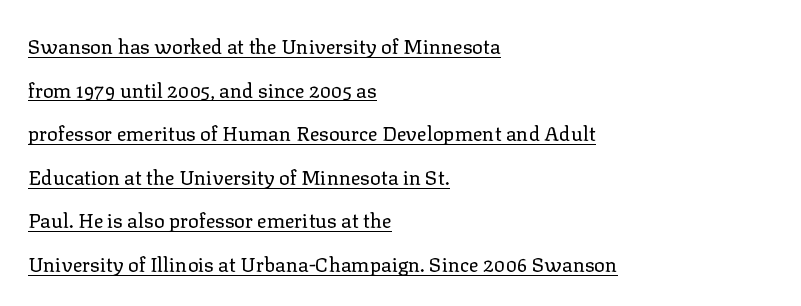
{"italic": "no", "bold": "no", "underline": "yes", "align": "left", "line_spacing": "loose", "line_spacing_ratio": 2.18, "letter_spacing": "normal", "letter_spacing_em": 0.0, "glyph_px": 20}
